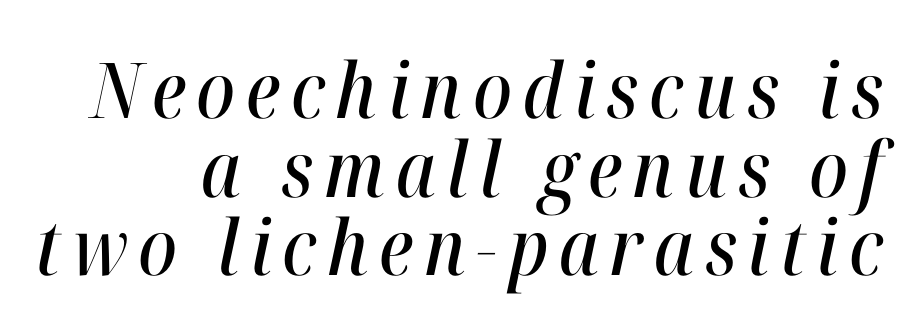
{"italic": "yes", "lean": "right", "slant_degrees": 12, "width": "condensed", "stroke_contrast": "high", "x_height": "medium", "monospaced": "no", "underline": "no", "align": "right", "line_spacing": "tight", "line_spacing_ratio": 1.02, "glyph_px": 77}
